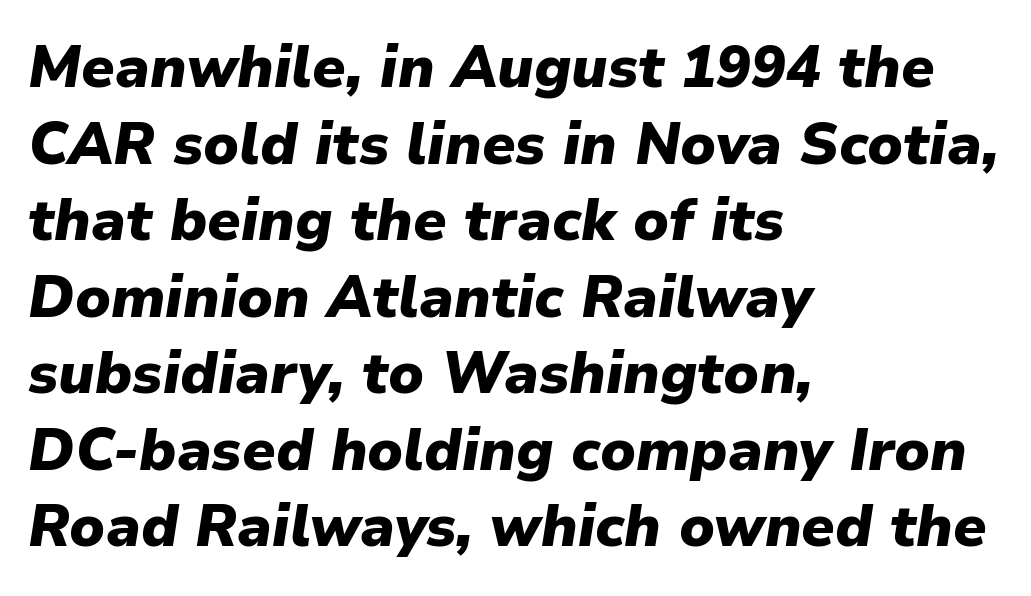
Q: Is the text bold? A: Yes.
Q: Is the text italic (slanted)? A: Yes, it leans right by about 9 degrees.
Q: Is the text underlined? A: No.
Q: How is the paragraph aligned? A: Left-aligned.
Q: Is the spacing between letters normal or unusually wide? A: Normal.
Q: Is the spacing between lines tight, normal or loose? A: Normal.
Q: Width (condensed, normal, or wide)? A: Normal.
Q: Stroke contrast? A: Low.
Q: x-height? A: Medium.
Q: Monospaced? A: No.
